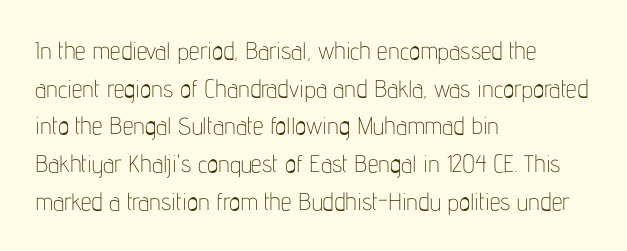
The setting favours the left margin, as ordinary paragraphs usually do. The face looks like a standard text weight, possibly lighter. Each row of text sits above clean, open space. Posture: straight, roman, zero tilt.
